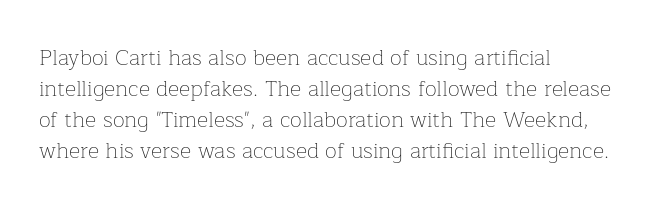
The words here are not underlined. Default kerning and tracking; the words read as compact shapes. The paragraph shown leans on its left margin. Posture: straight, roman, zero tilt. Vertical stems look standard width or narrower in stroke. Vertical spacing — default.
